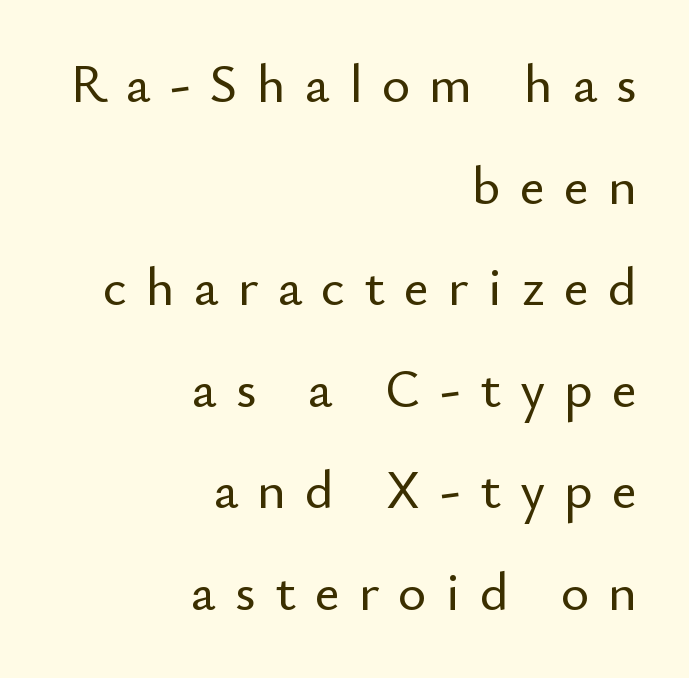
{"serif": "no", "italic": "no", "width": "normal", "stroke_contrast": "low", "x_height": "small", "monospaced": "no", "underline": "no", "align": "right", "line_spacing_ratio": 1.88, "letter_spacing": "wide", "letter_spacing_em": 0.36, "glyph_px": 54}
